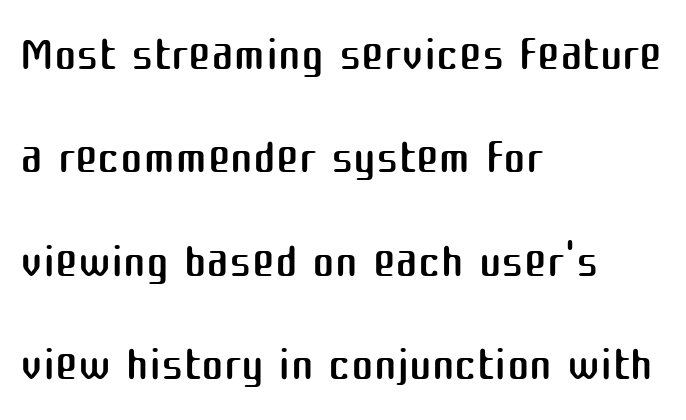
{"serif": "no", "italic": "no", "bold": "no", "weight": "regular", "width": "normal", "stroke_contrast": "medium", "x_height": "medium", "monospaced": "no", "underline": "no", "align": "left", "line_spacing": "normal", "line_spacing_ratio": 1.52, "letter_spacing": "normal", "letter_spacing_em": 0.0, "glyph_px": 68}
